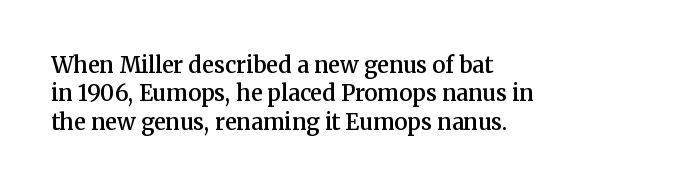
{"italic": "no", "bold": "semi", "underline": "no", "align": "left", "line_spacing": "normal", "line_spacing_ratio": 1.29, "letter_spacing": "normal", "letter_spacing_em": 0.0, "glyph_px": 22}
